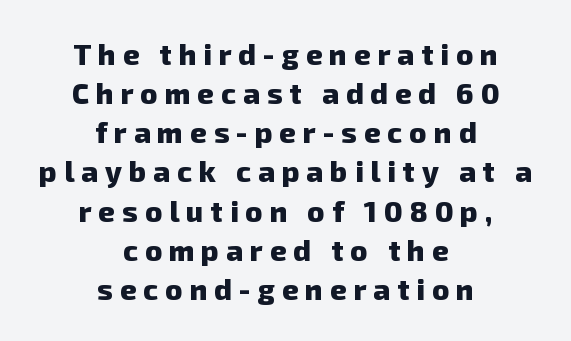
Typeset on center — no edge is straight. The zone under the glyphs is completely vacant. The rendering uses natural spacing where letterforms have individual widths. Serif or sans? Sans — the stroke terminals are bare. Reading down the column, the eye jumps a familiar distance to each next line. Caption: bold face, heavy strokes.
